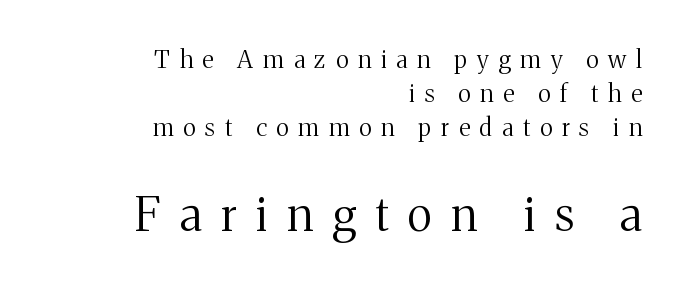
The image shows 47 px regular-weight serif type, upright; set right-aligned, normal line spacing (1.42x), unusually wide letter spacing (+0.41 em), not underlined; the second (bottom) block is 1.96x larger; medium stroke contrast and a medium x-height.
